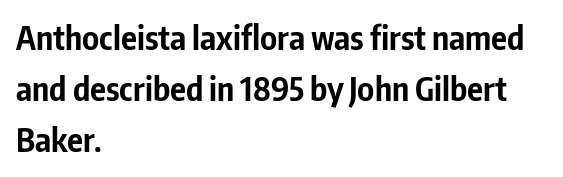
{"serif": "no", "italic": "no", "bold": "yes", "weight": "bold", "width": "condensed", "stroke_contrast": "low", "x_height": "medium", "monospaced": "no", "underline": "no", "align": "left", "line_spacing": "normal", "line_spacing_ratio": 1.55, "letter_spacing": "normal", "letter_spacing_em": 0.0, "glyph_px": 33}
